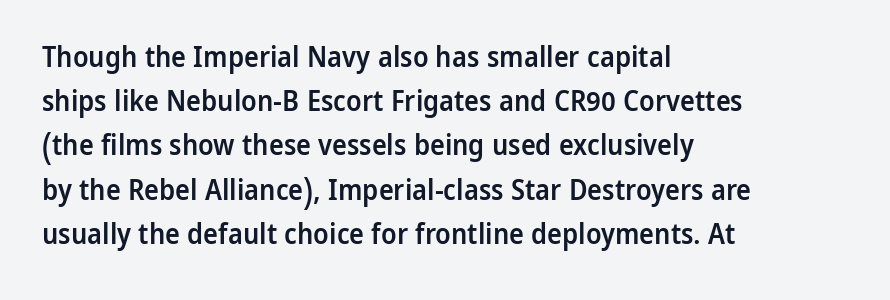
Q: Is the text bold? A: Semi-bold.
Q: Is the text italic (slanted)? A: No, it is upright.
Q: Is the typeface a serif or a sans-serif typeface? A: Sans-serif.
Q: Is the text underlined? A: No.
Q: How is the paragraph aligned? A: Left-aligned.
Q: Is the spacing between letters normal or unusually wide? A: Normal.
Q: Is the spacing between lines tight, normal or loose? A: Normal.
Q: Width (condensed, normal, or wide)? A: Normal.
Q: Stroke contrast? A: Low.
Q: x-height? A: Medium.
Q: Monospaced? A: No.
